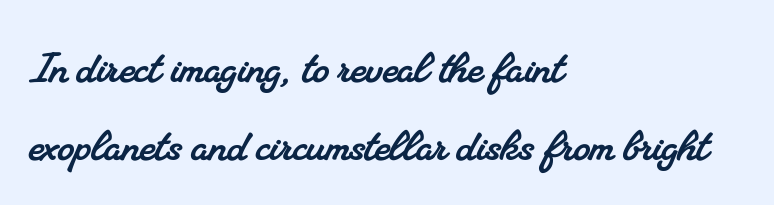
{"serif": "yes", "width": "normal", "stroke_contrast": "medium", "x_height": "small", "monospaced": "no", "underline": "no", "align": "left", "line_spacing": "normal", "line_spacing_ratio": 1.47, "letter_spacing": "normal", "letter_spacing_em": 0.0, "glyph_px": 53}
